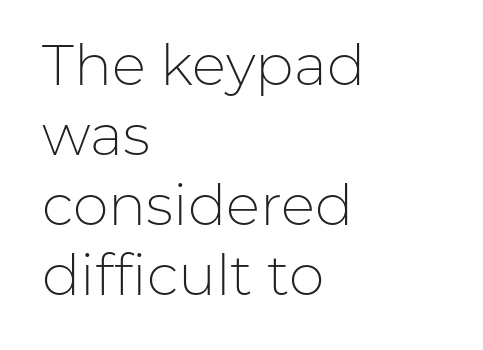
Q: Is the text bold? A: No.
Q: Is the text italic (slanted)? A: No, it is upright.
Q: Is the typeface a serif or a sans-serif typeface? A: Sans-serif.
Q: Is the text underlined? A: No.
Q: How is the paragraph aligned? A: Left-aligned.
Q: Is the spacing between letters normal or unusually wide? A: Normal.
Q: Width (condensed, normal, or wide)? A: Normal.
Q: Stroke contrast? A: Low.
Q: x-height? A: Medium.
Q: Monospaced? A: No.
